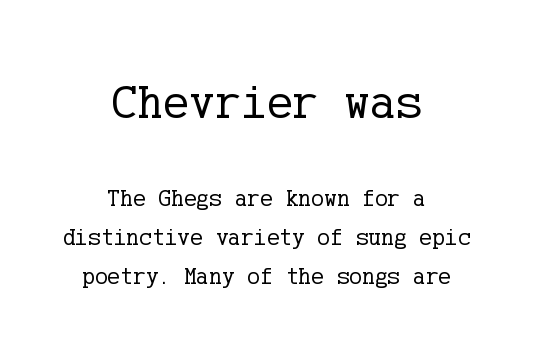
Does the copy run flush right? No — it is centered line by line. Little horizontal feet cap the strokes, marking this as serif type. Is the lower block the larger one? No — the upper block carries the bigger type. Does extra space separate the letters? No, they use regular spacing. The characters are drawn with everyday or finer stroke widths.
